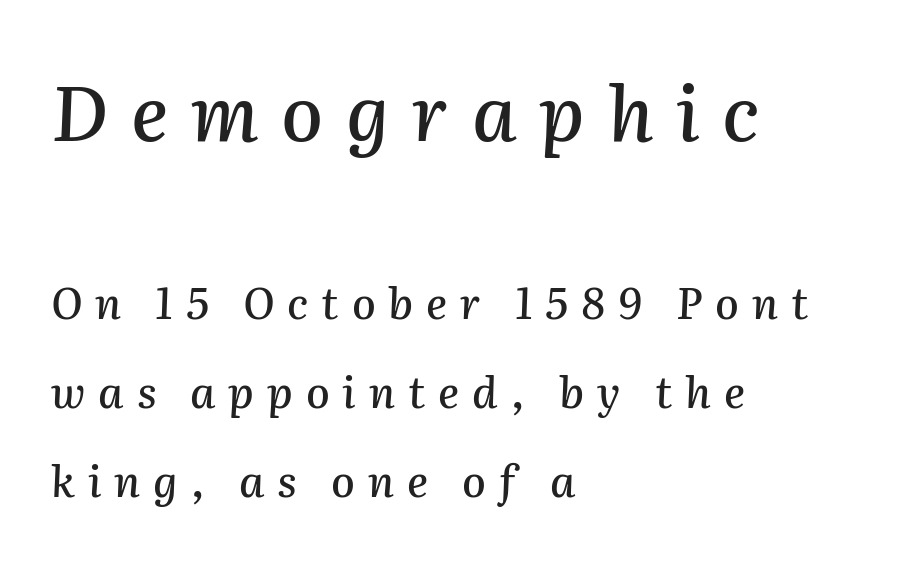
Q: Is the text italic (slanted)? A: Yes, it leans right by about 2 degrees.
Q: Is the text underlined? A: No.
Q: How is the paragraph aligned? A: Left-aligned.
Q: Is the spacing between letters normal or unusually wide? A: Unusually wide.
Q: Is the spacing between lines tight, normal or loose? A: Loose.
Q: Which block of text is set in a larger size, the first (top) or the second (bottom)? A: The first (top) one.
Q: Width (condensed, normal, or wide)? A: Normal.
Q: Stroke contrast? A: Medium.
Q: x-height? A: Medium.
Q: Monospaced? A: No.
